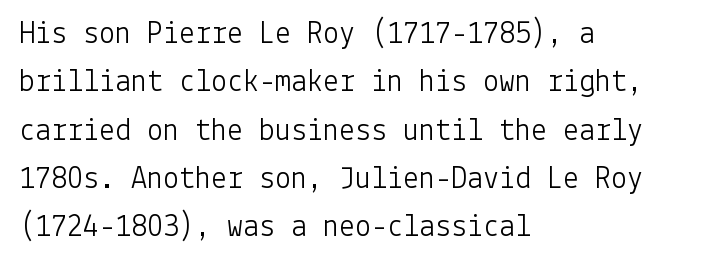
The image shows 32 px light sans-serif type, upright; set left-aligned, normal line spacing (1.51x), normal letter spacing, not underlined; low stroke contrast and a medium x-height.
